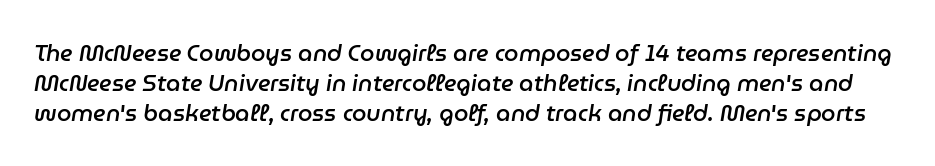
The passage shown has conventional tracking throughout. Compared with ordinary roman type, these characters are visibly tilted. Plain, unruled lines of type. This is the in-between weight designers call semibold or demi. What's the leading like? Ordinary, nothing unusual.
